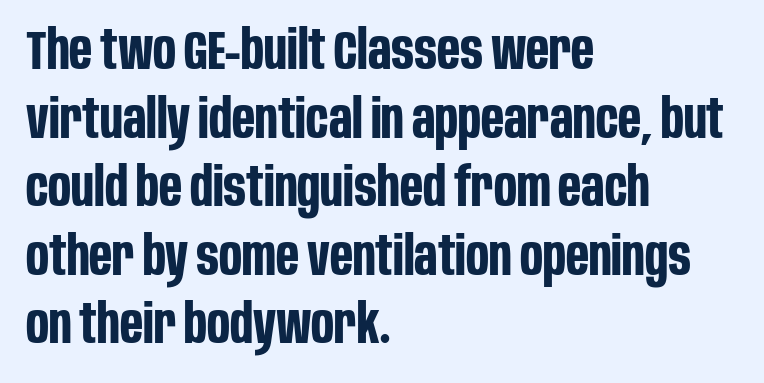
The image shows 54 px bold, condensed sans-serif type, upright; set left-aligned, normal line spacing (1.27x), normal letter spacing, not underlined; low stroke contrast and a large x-height.
